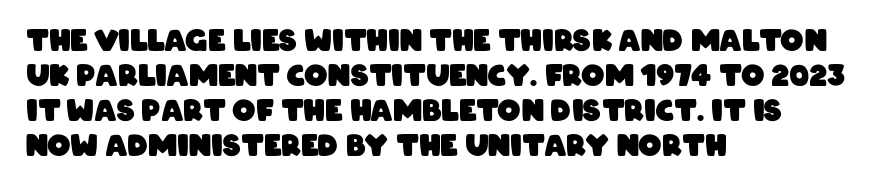
The typesetter chose a ragged-right arrangement here. A typesetter would call this zero additional tracking. Nobody drew a line under any word here. Nope, no serifs anywhere on these letters. You could not count columns in this text — the font is proportionally spaced.
